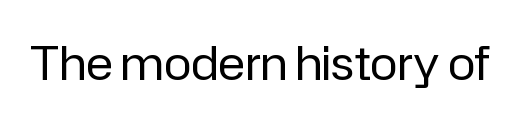
Nothing heavy about these letters — not bold at all. Rule under the text: the space is simply empty. Standard letterfit; no display-style spreading of the glyphs. The rendering uses natural spacing where letterforms have individual widths. You can tell from the bare stems that sans-serif type was used.
